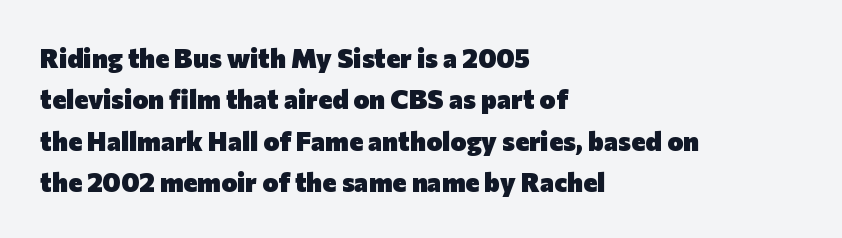
Q: Is the text bold? A: Yes.
Q: Is the text italic (slanted)? A: No, it is upright.
Q: Is the text underlined? A: No.
Q: How is the paragraph aligned? A: Left-aligned.
Q: Is the spacing between letters normal or unusually wide? A: Normal.
Q: Is the spacing between lines tight, normal or loose? A: Normal.
